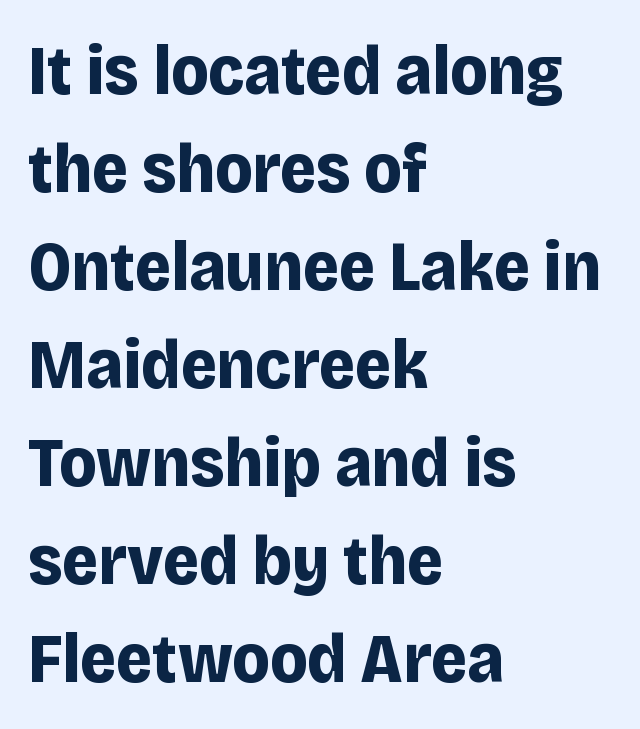
{"serif": "no", "italic": "no", "bold": "yes", "weight": "bold", "width": "normal", "stroke_contrast": "low", "x_height": "large", "monospaced": "no", "underline": "no", "align": "left", "line_spacing": "normal", "line_spacing_ratio": 1.4, "letter_spacing": "normal", "letter_spacing_em": 0.0, "glyph_px": 70}
